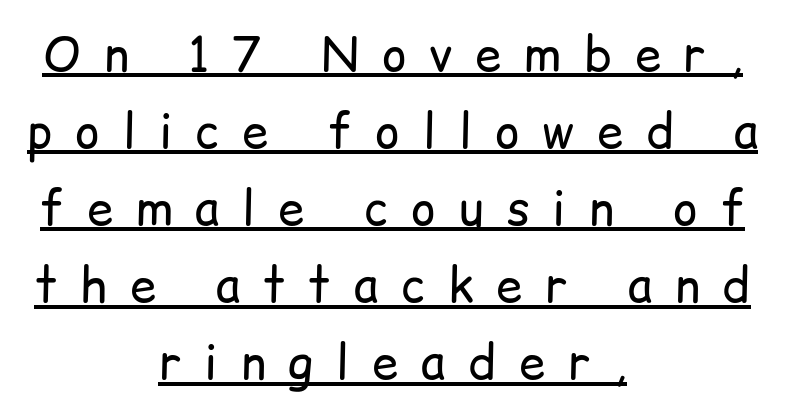
{"serif": "no", "italic": "no", "bold": "no", "weight": "regular", "width": "normal", "stroke_contrast": "low", "x_height": "medium", "monospaced": "no", "underline": "yes", "align": "center", "line_spacing": "normal", "line_spacing_ratio": 1.64, "letter_spacing": "wide", "letter_spacing_em": 0.49, "glyph_px": 47}
